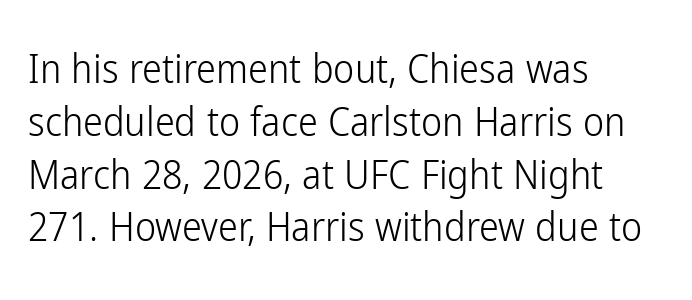
{"serif": "no", "italic": "no", "bold": "no", "weight": "light", "width": "condensed", "stroke_contrast": "low", "x_height": "medium", "monospaced": "no", "underline": "no", "align": "left", "line_spacing": "normal", "line_spacing_ratio": 1.32, "letter_spacing": "normal", "letter_spacing_em": 0.0, "glyph_px": 40}
